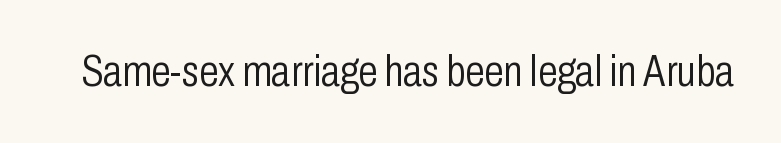
These lines are rendered in a variable-pitch font. How are the letters spaced? Ordinarily, with no added tracking. The font's upright variant was chosen for this text. The letters look calm and open, with moderate or lighter stems. Only glyphs here, with clear space below each row. In terms of letterform style, serifs are entirely absent.
